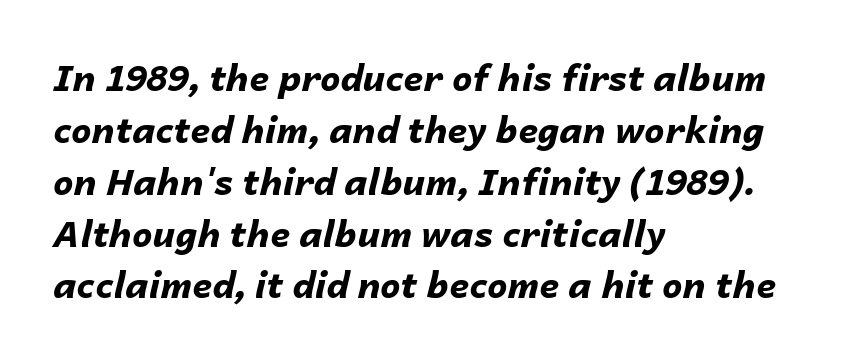
Q: Is the text bold? A: Yes.
Q: Is the text italic (slanted)? A: Yes, it leans right by about 14 degrees.
Q: Is the text underlined? A: No.
Q: How is the paragraph aligned? A: Left-aligned.
Q: Is the spacing between letters normal or unusually wide? A: Normal.
Q: Is the spacing between lines tight, normal or loose? A: Normal.
Q: Width (condensed, normal, or wide)? A: Normal.
Q: Stroke contrast? A: Low.
Q: x-height? A: Medium.
Q: Monospaced? A: No.
